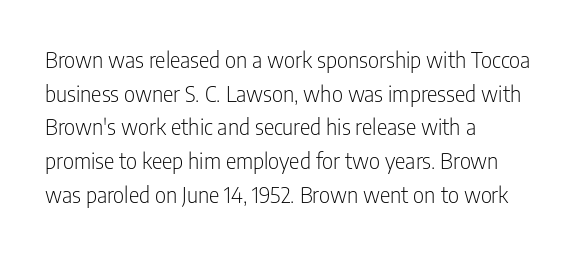
{"italic": "no", "bold": "no", "underline": "no", "align": "left", "line_spacing": "normal", "line_spacing_ratio": 1.53, "letter_spacing": "normal", "letter_spacing_em": 0.0, "glyph_px": 22}
